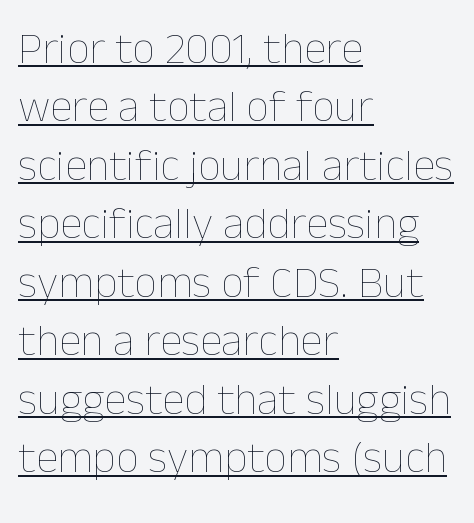
The passage is arranged the way most books set body copy — flush left. It's the straight-up-and-down kind of type. Is there an underline? Yes — a line sits under the letters. Reading down the column, the eye jumps a familiar distance to each next line. Nobody touched the tracking dial on this one.
